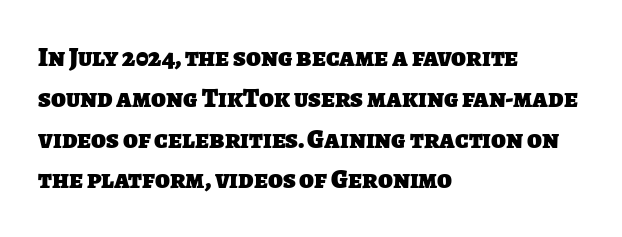
The image shows 27 px bold type; set left-aligned, normal line spacing (1.51x), normal letter spacing, not underlined.
